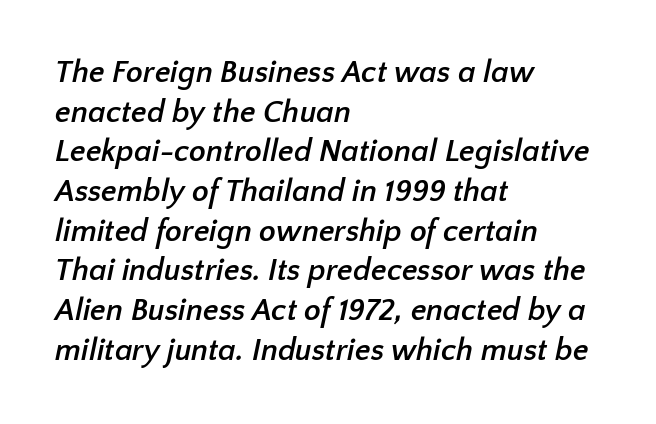
The image shows 31 px semibold sans-serif type; set left-aligned, normal line spacing (1.28x), normal letter spacing, not underlined; low stroke contrast and a medium x-height.
